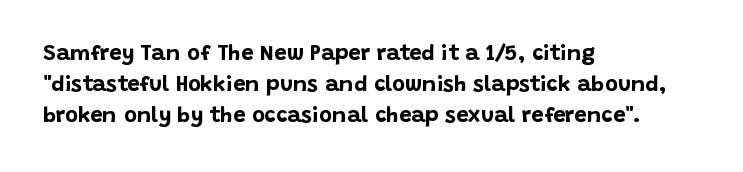
Ordinary non-slanted type is in use. The space between consecutive lines is moderate. The strokes are fattened all the way to bold. No extra tracking has been applied to these lines. Quick note: underline off. The typesetter chose a ragged-right arrangement here.
